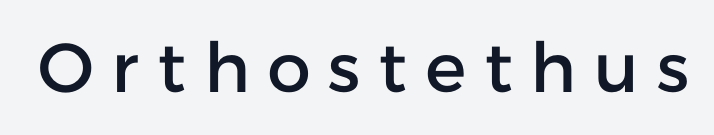
Q: Is the text italic (slanted)? A: No, it is upright.
Q: Is the typeface a serif or a sans-serif typeface? A: Sans-serif.
Q: Is the text underlined? A: No.
Q: Is the spacing between letters normal or unusually wide? A: Unusually wide.
Q: Width (condensed, normal, or wide)? A: Normal.
Q: Stroke contrast? A: Low.
Q: x-height? A: Medium.
Q: Monospaced? A: No.
